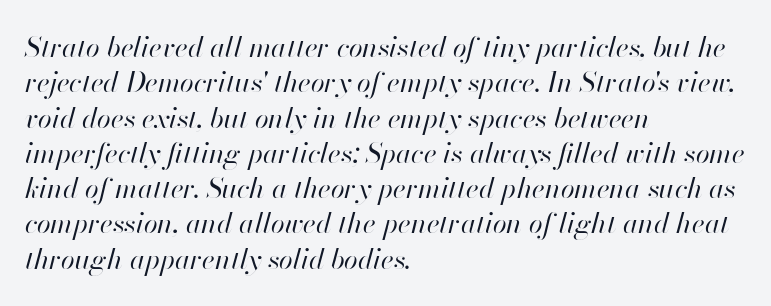
{"italic": "yes", "lean": "right", "slant_degrees": 13, "bold": "no", "weight": "regular", "width": "normal", "stroke_contrast": "high", "x_height": "small", "monospaced": "no", "underline": "no", "align": "left", "line_spacing": "normal", "line_spacing_ratio": 1.26, "letter_spacing": "normal", "letter_spacing_em": 0.0, "glyph_px": 28}
